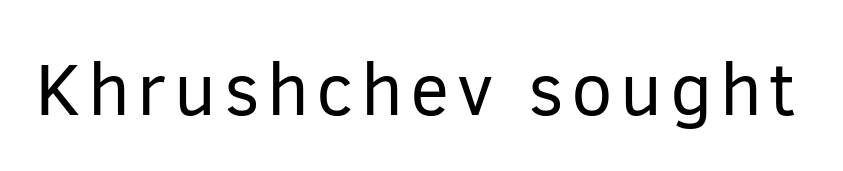
The image shows 74 px regular-weight sans-serif type, upright; set not underlined; low stroke contrast and a medium x-height.
